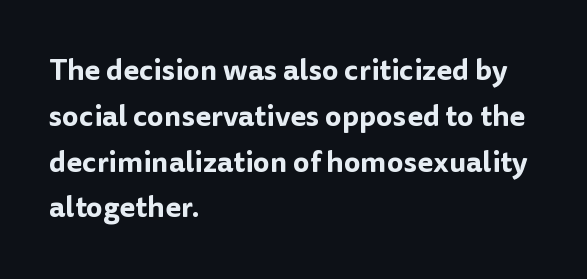
The image shows 29 px sans-serif type, upright; set left-aligned, normal line spacing (1.58x), normal letter spacing, not underlined; low stroke contrast and a medium x-height.
